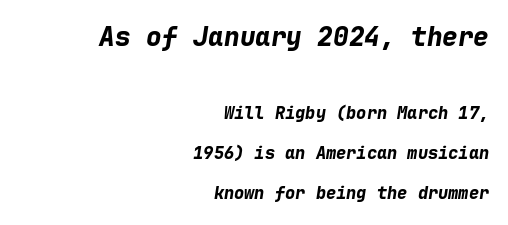
{"italic": "yes", "lean": "right", "slant_degrees": 9, "bold": "yes", "underline": "no", "align": "right", "line_spacing": "loose", "line_spacing_ratio": 2.36, "letter_spacing": "normal", "letter_spacing_em": 0.0, "larger_block": "first", "size_ratio": 1.53, "glyph_px": 26}
